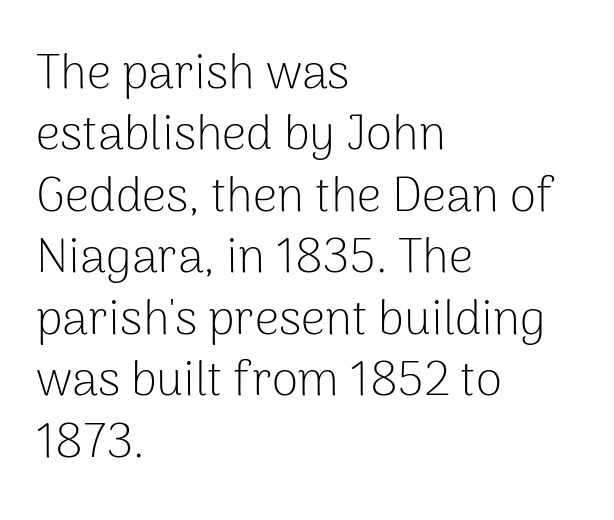
The image shows 48 px light sans-serif type, upright; set left-aligned, normal line spacing (1.28x), normal letter spacing, not underlined; low stroke contrast and a medium x-height.
